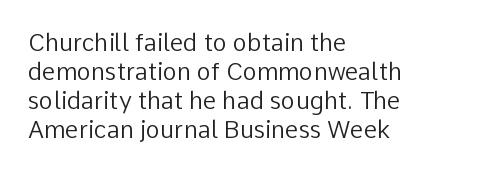
{"italic": "no", "bold": "no", "underline": "no", "align": "left", "line_spacing_ratio": 1.21, "letter_spacing": "normal", "letter_spacing_em": 0.0, "glyph_px": 24}
